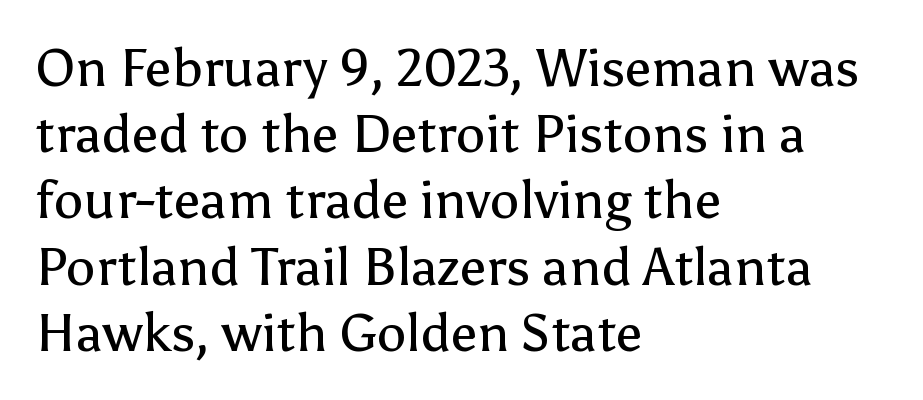
The image shows 53 px regular-weight sans-serif type, upright; set left-aligned, normal line spacing (1.25x), normal letter spacing, not underlined; low stroke contrast and a medium x-height.
